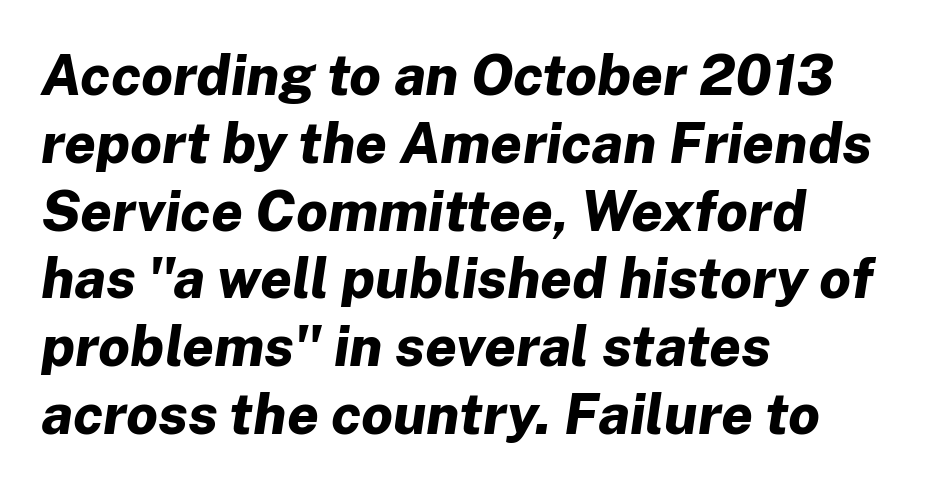
Q: Is the text bold? A: Yes.
Q: Is the text italic (slanted)? A: Yes, it leans right by about 8 degrees.
Q: Is the text underlined? A: No.
Q: How is the paragraph aligned? A: Left-aligned.
Q: Is the spacing between letters normal or unusually wide? A: Normal.
Q: Width (condensed, normal, or wide)? A: Normal.
Q: Stroke contrast? A: Low.
Q: x-height? A: Medium.
Q: Monospaced? A: No.
